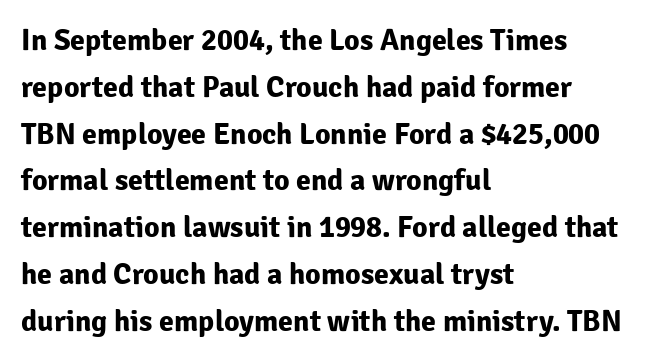
Underlining? Definitely not there. Proportional: the letters do not fall into vertical columns. Typeset ragged right — the left edge is the straight one. These lines keep a tight, regular rhythm from letter to letter. Chunky letters — that's bold for sure. The type family on display is of the sans-serif kind.
